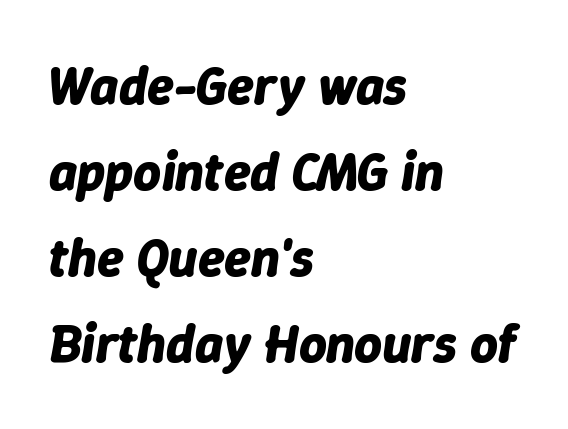
The image shows 54 px bold type, italic (leaning right); set left-aligned, normal line spacing (1.59x), normal letter spacing, not underlined; low stroke contrast and a medium x-height.
